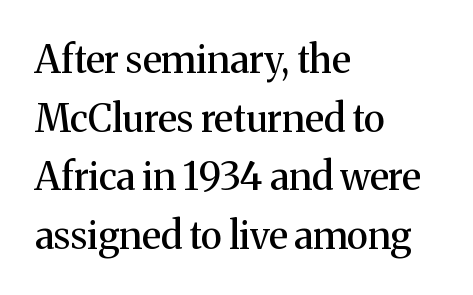
Q: Is the text italic (slanted)? A: No, it is upright.
Q: Is the typeface a serif or a sans-serif typeface? A: Serif.
Q: Is the text underlined? A: No.
Q: How is the paragraph aligned? A: Left-aligned.
Q: Is the spacing between letters normal or unusually wide? A: Normal.
Q: Is the spacing between lines tight, normal or loose? A: Normal.
Q: Width (condensed, normal, or wide)? A: Normal.
Q: Stroke contrast? A: Medium.
Q: x-height? A: Medium.
Q: Monospaced? A: No.
